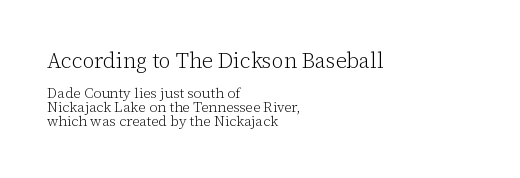
The passage shown has conventional tracking throughout. The line-height multiplier appears low, near solid setting. Is the stroke heavy? The answer is a plain regular-or-lighter. Posture: straight, roman, zero tilt.
